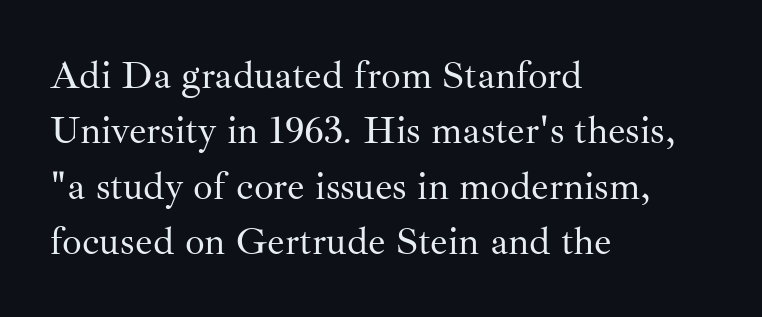
The image shows 39 px regular-weight serif type, upright; set left-aligned, normal line spacing (1.42x), normal letter spacing, not underlined; medium stroke contrast and a small x-height.
